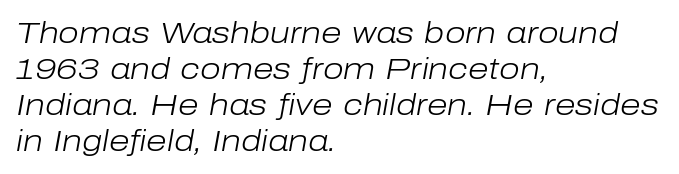
{"italic": "yes", "lean": "right", "slant_degrees": 10, "bold": "no", "weight": "light", "width": "normal", "stroke_contrast": "low", "x_height": "medium", "monospaced": "no", "underline": "no", "align": "left", "line_spacing_ratio": 1.2, "letter_spacing": "normal", "letter_spacing_em": 0.0, "glyph_px": 30}
